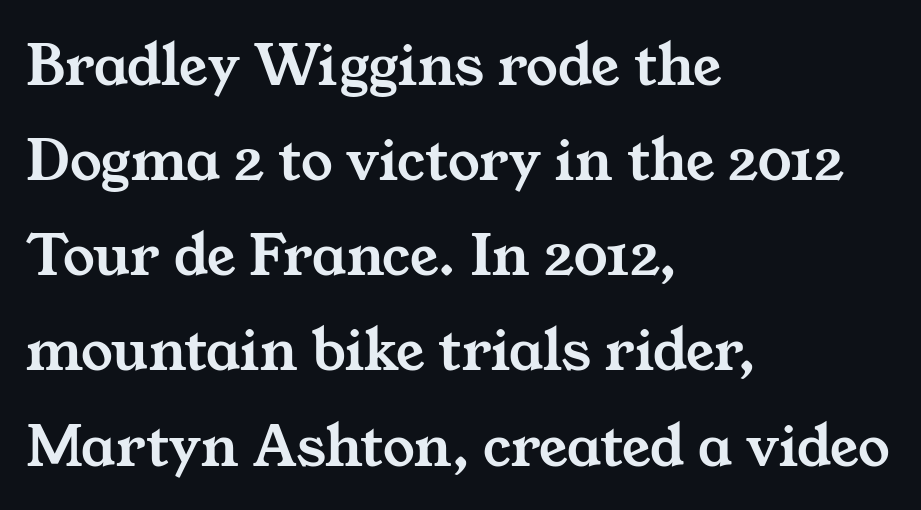
Q: Is the typeface a serif or a sans-serif typeface? A: Serif.
Q: Is the text underlined? A: No.
Q: How is the paragraph aligned? A: Left-aligned.
Q: Is the spacing between letters normal or unusually wide? A: Normal.
Q: Is the spacing between lines tight, normal or loose? A: Normal.
Q: Width (condensed, normal, or wide)? A: Wide.
Q: Stroke contrast? A: Medium.
Q: x-height? A: Medium.
Q: Monospaced? A: No.
